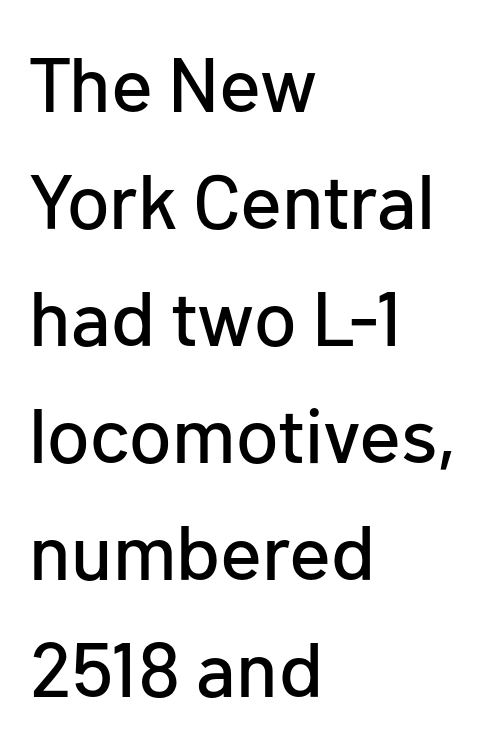
{"serif": "no", "italic": "no", "width": "normal", "stroke_contrast": "low", "x_height": "medium", "monospaced": "no", "underline": "no", "align": "left", "line_spacing": "normal", "line_spacing_ratio": 1.52, "letter_spacing": "normal", "letter_spacing_em": 0.0, "glyph_px": 77}
